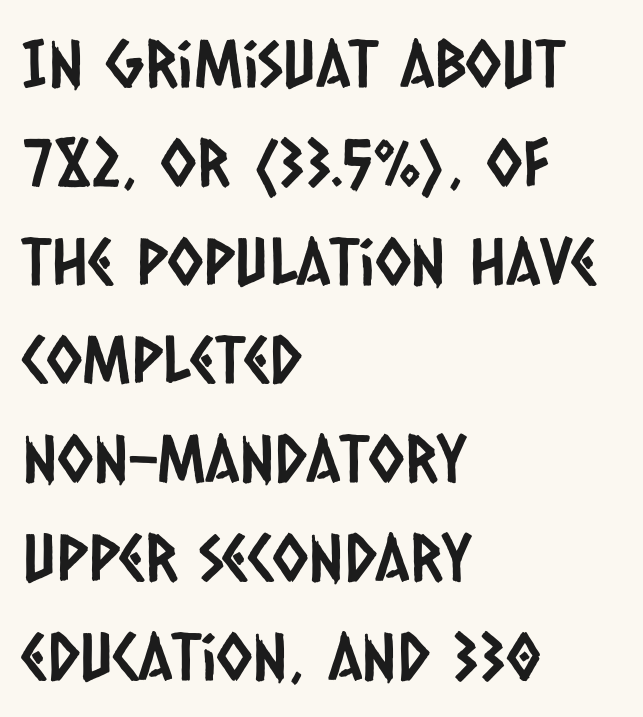
Students, observe: this is what conventionally led text looks like. If you drew a ruler down the left edge, every line would touch it. Nobody drew a line under any word here. This sample uses a sans-serif face.
